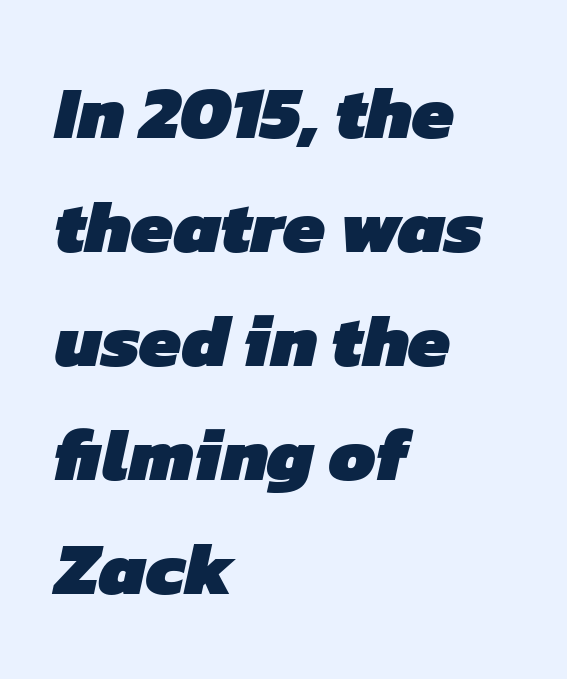
{"serif": "no", "bold": "yes", "weight": "heavy", "width": "normal", "stroke_contrast": "low", "x_height": "medium", "monospaced": "no", "underline": "no", "align": "left", "line_spacing": "normal", "line_spacing_ratio": 1.52, "letter_spacing": "normal", "letter_spacing_em": 0.0, "glyph_px": 75}
